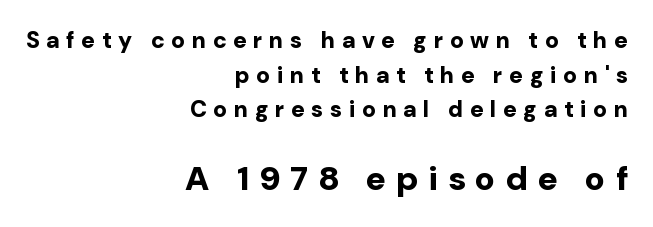
The image shows 34 px bold sans-serif type, upright; set right-aligned, normal line spacing (1.51x), unusually wide letter spacing (+0.29 em), not underlined; the second (bottom) block is 1.48x larger; low stroke contrast and a medium x-height.
